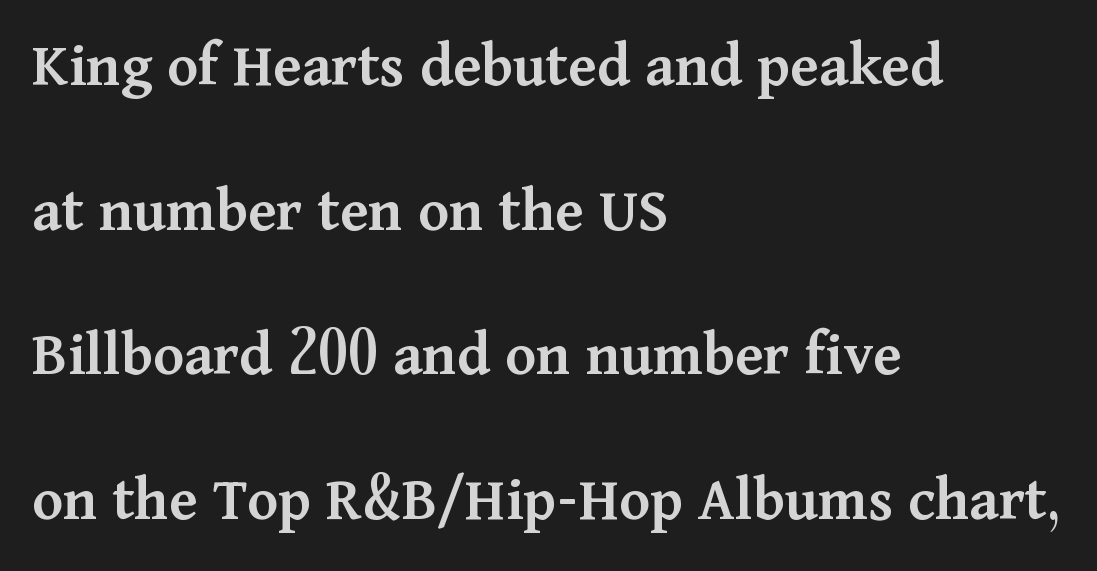
{"serif": "yes", "italic": "no", "bold": "semi", "weight": "semibold", "width": "normal", "stroke_contrast": "medium", "x_height": "medium", "monospaced": "no", "underline": "no", "align": "left", "line_spacing": "loose", "line_spacing_ratio": 2.26, "letter_spacing": "normal", "letter_spacing_em": 0.0, "glyph_px": 64}
